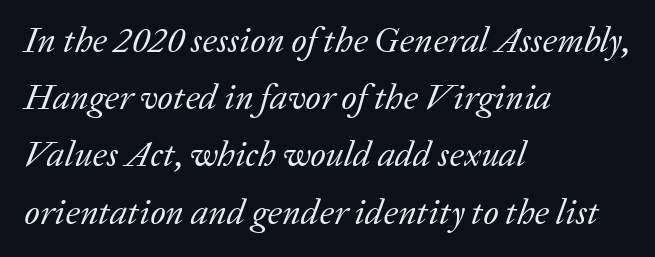
{"serif": "yes", "italic": "yes", "lean": "right", "slant_degrees": 20, "bold": "no", "weight": "regular", "width": "normal", "stroke_contrast": "low", "x_height": "medium", "monospaced": "no", "underline": "no", "align": "left", "line_spacing": "normal", "line_spacing_ratio": 1.59, "letter_spacing": "normal", "letter_spacing_em": 0.0, "glyph_px": 36}
